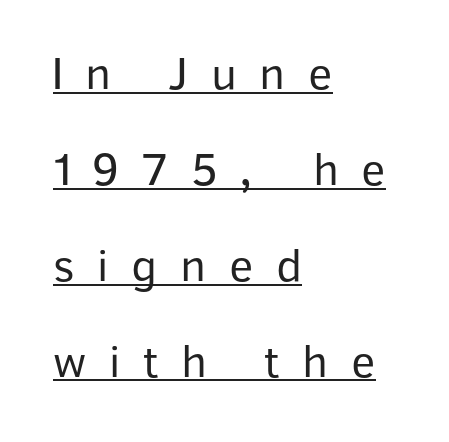
{"serif": "no", "italic": "no", "bold": "no", "weight": "regular", "width": "normal", "stroke_contrast": "low", "x_height": "medium", "monospaced": "no", "underline": "yes", "align": "left", "line_spacing": "loose", "line_spacing_ratio": 2.04, "letter_spacing": "wide", "letter_spacing_em": 0.48, "glyph_px": 47}
